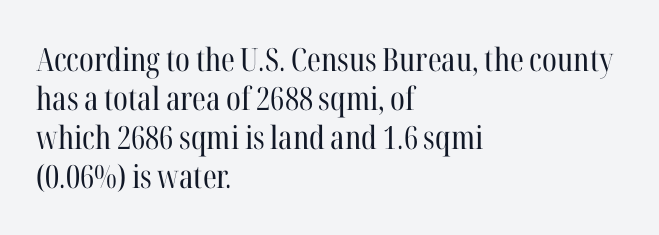
The image shows 32 px regular-weight, condensed serif type, upright; set left-aligned, line spacing 1.22x, normal letter spacing, not underlined; high stroke contrast and a medium x-height.
